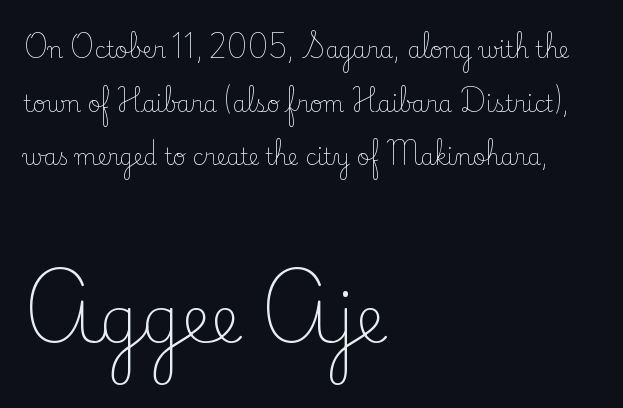
Q: Is the text bold? A: No.
Q: Is the text italic (slanted)? A: No, it is upright.
Q: Is the typeface a serif or a sans-serif typeface? A: Serif.
Q: Is the text underlined? A: No.
Q: How is the paragraph aligned? A: Left-aligned.
Q: Is the spacing between letters normal or unusually wide? A: Normal.
Q: Is the spacing between lines tight, normal or loose? A: Loose.
Q: Which block of text is set in a larger size, the first (top) or the second (bottom)? A: The second (bottom) one.
Q: Width (condensed, normal, or wide)? A: Normal.
Q: Stroke contrast? A: Low.
Q: x-height? A: Small.
Q: Monospaced? A: No.
